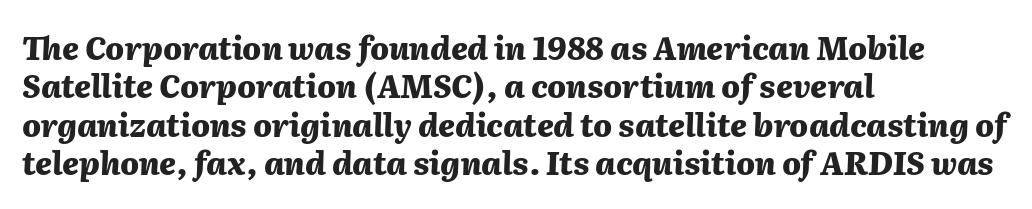
The image shows 31 px heavy type, italic (leaning right); set left-aligned, line spacing 1.24x, normal letter spacing, not underlined; medium stroke contrast and a medium x-height.
